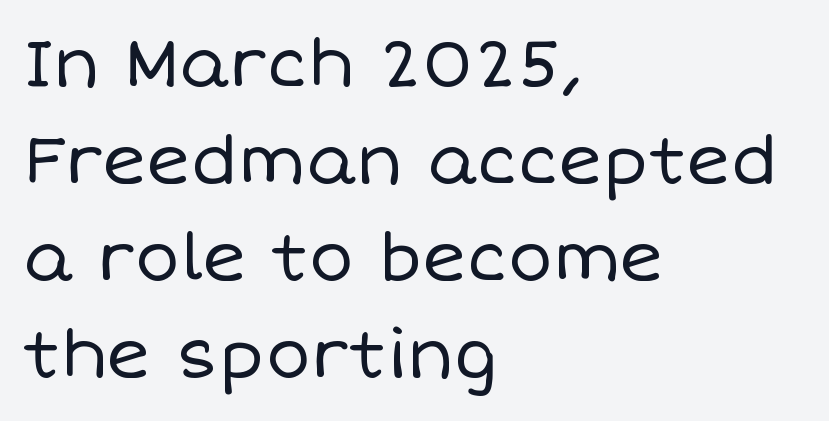
The image shows 67 px regular-weight type, upright; set left-aligned, normal line spacing (1.45x), normal letter spacing, not underlined; low stroke contrast and a large x-height.
